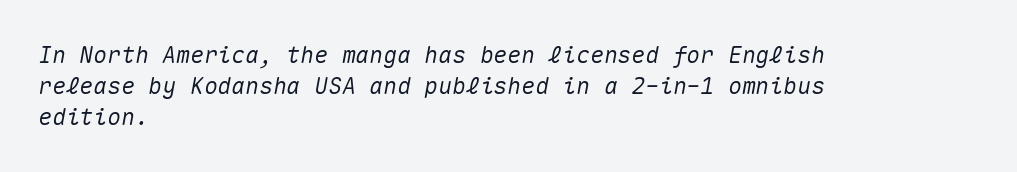
Italic: yes, the glyphs are oblique. In terms of letterspacing, this is plain default setting. One-word summary of the alignment: left. Any mark beneath the type? The region is blank.
